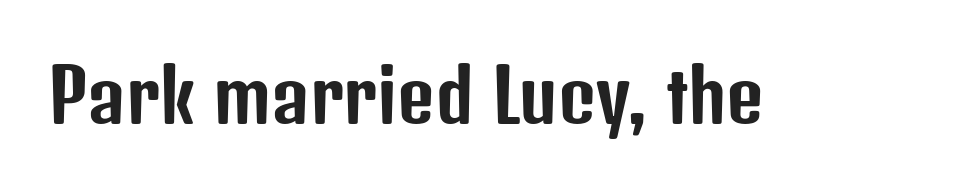
How are the letters spaced? Ordinarily, with no added tracking. Check the space under the baseline: it is left empty. You could not count columns in this text — the font is proportionally spaced. You can tell it's not italic because the verticals are truly vertical. Regarding serifs, this sample does without them.
